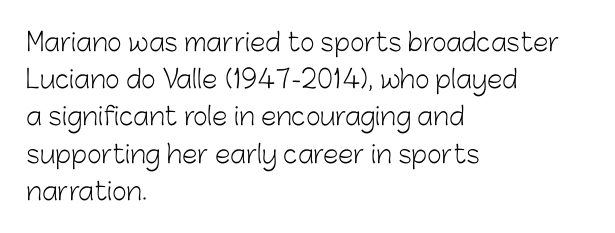
Each new line begins a customary step beneath the previous one. In CSS terms this would be text-align: left. Every character sits straight up, as roman type does. Inter-character spacing is left at the font's built-in metrics.
